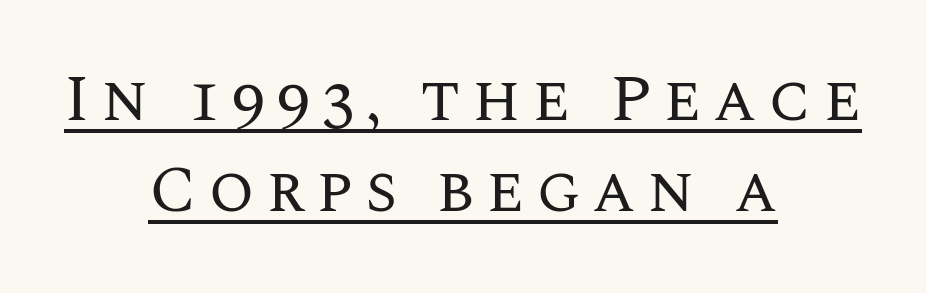
{"italic": "no", "bold": "no", "weight": "regular", "width": "normal", "stroke_contrast": "medium", "x_height": "large", "monospaced": "no", "underline": "yes", "align": "center", "line_spacing": "normal", "line_spacing_ratio": 1.38, "glyph_px": 66}
